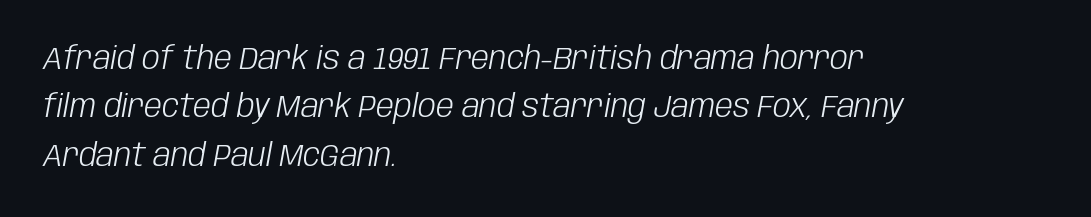
The image shows 32 px light, condensed type, italic (leaning right); set left-aligned, normal line spacing (1.51x), normal letter spacing, not underlined; low stroke contrast and a large x-height.
